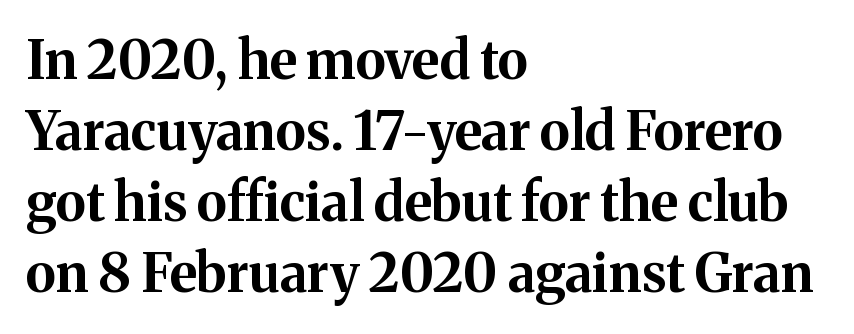
Q: Is the text bold? A: Yes.
Q: Is the text italic (slanted)? A: No, it is upright.
Q: Is the typeface a serif or a sans-serif typeface? A: Serif.
Q: Is the text underlined? A: No.
Q: How is the paragraph aligned? A: Left-aligned.
Q: Is the spacing between letters normal or unusually wide? A: Normal.
Q: Is the spacing between lines tight, normal or loose? A: Normal.
Q: Width (condensed, normal, or wide)? A: Normal.
Q: Stroke contrast? A: Medium.
Q: x-height? A: Medium.
Q: Monospaced? A: No.
